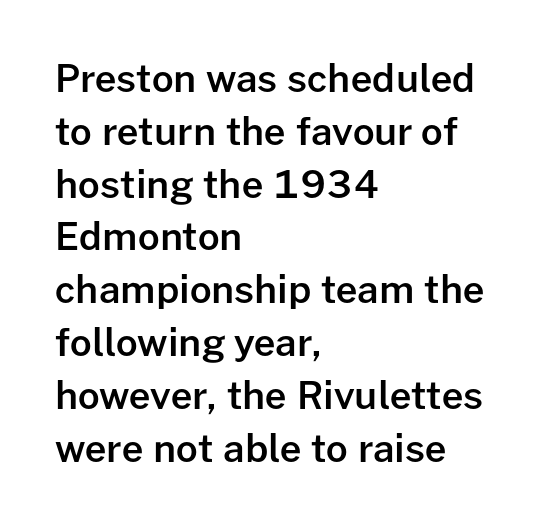
The image shows 38 px semibold sans-serif type, upright; set left-aligned, normal line spacing (1.39x), normal letter spacing, not underlined; low stroke contrast and a medium x-height.
